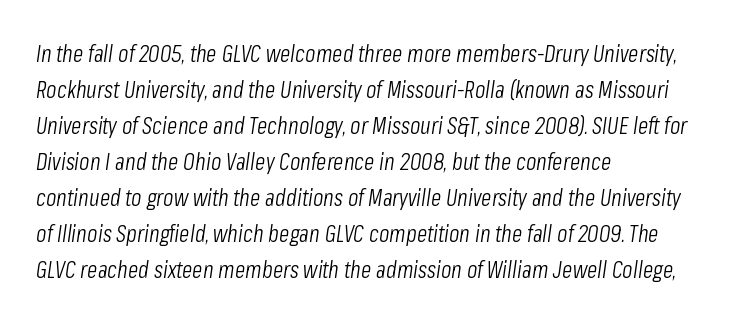
A typesetter would mark this as italic. Leading matches the norm, producing a regular column. Letters have the restrained weight of plain body copy at most. Words appear dense and cohesive because spacing is normal. The words here are not underlined.
